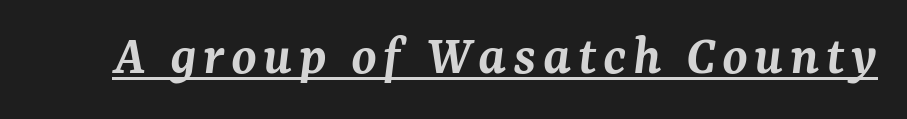
{"serif": "yes", "italic": "yes", "lean": "right", "slant_degrees": 7, "bold": "semi", "weight": "semibold", "width": "normal", "stroke_contrast": "medium", "x_height": "medium", "monospaced": "no", "underline": "yes", "glyph_px": 58}
